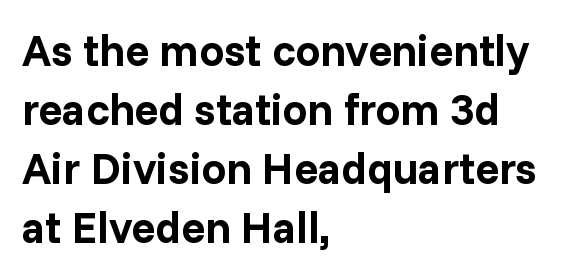
Q: Is the text bold? A: Yes.
Q: Is the text italic (slanted)? A: No, it is upright.
Q: Is the typeface a serif or a sans-serif typeface? A: Sans-serif.
Q: Is the text underlined? A: No.
Q: How is the paragraph aligned? A: Left-aligned.
Q: Is the spacing between letters normal or unusually wide? A: Normal.
Q: Is the spacing between lines tight, normal or loose? A: Normal.
Q: Width (condensed, normal, or wide)? A: Normal.
Q: Stroke contrast? A: Low.
Q: x-height? A: Medium.
Q: Monospaced? A: No.
